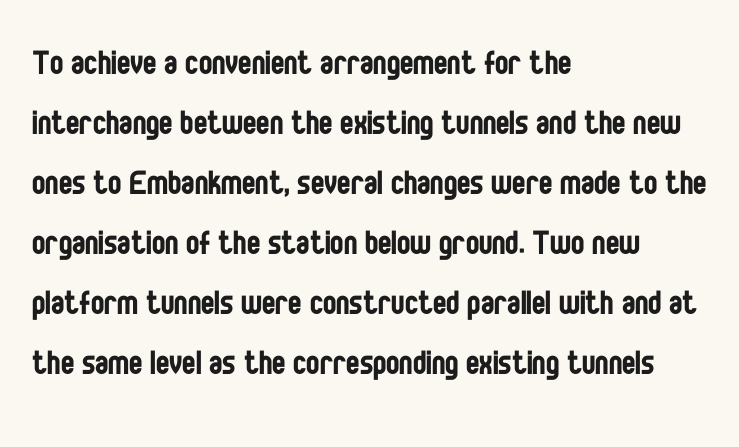
Q: Is the text bold? A: No.
Q: Is the text italic (slanted)? A: No, it is upright.
Q: Is the typeface a serif or a sans-serif typeface? A: Sans-serif.
Q: Is the text underlined? A: No.
Q: How is the paragraph aligned? A: Left-aligned.
Q: Is the spacing between letters normal or unusually wide? A: Normal.
Q: Is the spacing between lines tight, normal or loose? A: Normal.
Q: Width (condensed, normal, or wide)? A: Condensed.
Q: Stroke contrast? A: Low.
Q: x-height? A: Large.
Q: Monospaced? A: No.
